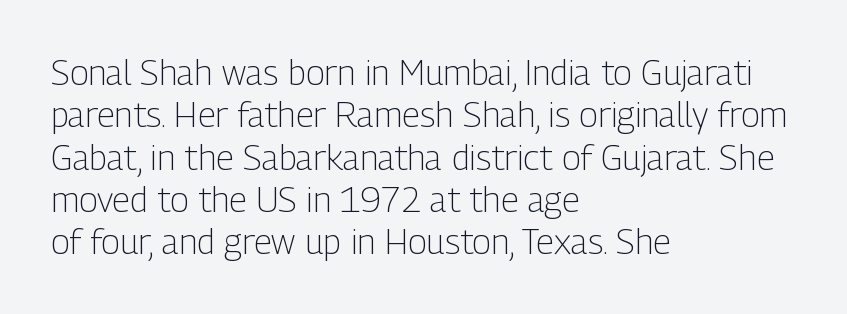
Letters have the restrained weight of plain body copy at most. Plain, unruled lines of type. The gaps between neighbouring characters are ordinary and unremarkable. The face used here is proportionally spaced, like ordinary book or web type.
